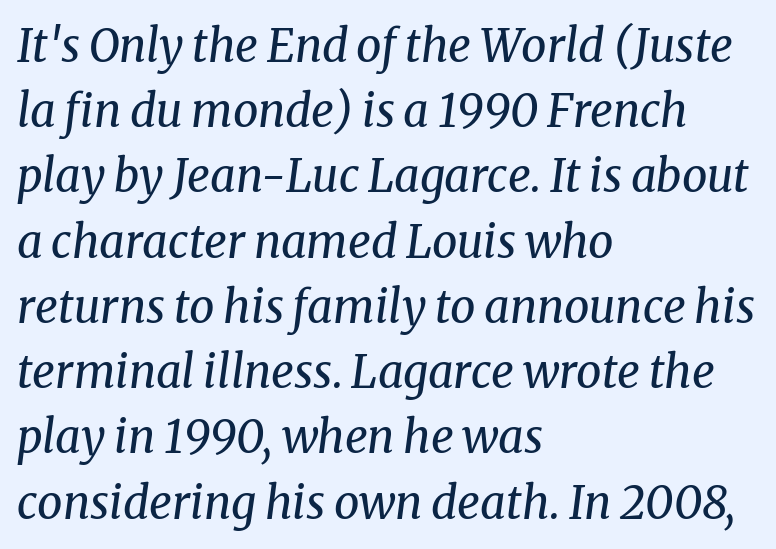
The image shows 45 px regular-weight serif type, italic (leaning right); set left-aligned, normal line spacing (1.45x), normal letter spacing, not underlined; medium stroke contrast and a medium x-height.
